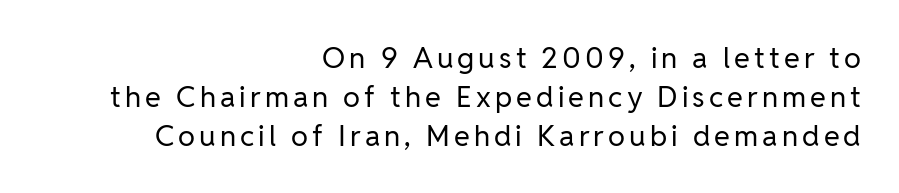
Q: Is the text bold? A: No.
Q: Is the text italic (slanted)? A: No, it is upright.
Q: Is the typeface a serif or a sans-serif typeface? A: Sans-serif.
Q: Is the text underlined? A: No.
Q: How is the paragraph aligned? A: Right-aligned.
Q: Is the spacing between lines tight, normal or loose? A: Normal.
Q: Width (condensed, normal, or wide)? A: Normal.
Q: Stroke contrast? A: Low.
Q: x-height? A: Medium.
Q: Monospaced? A: No.
